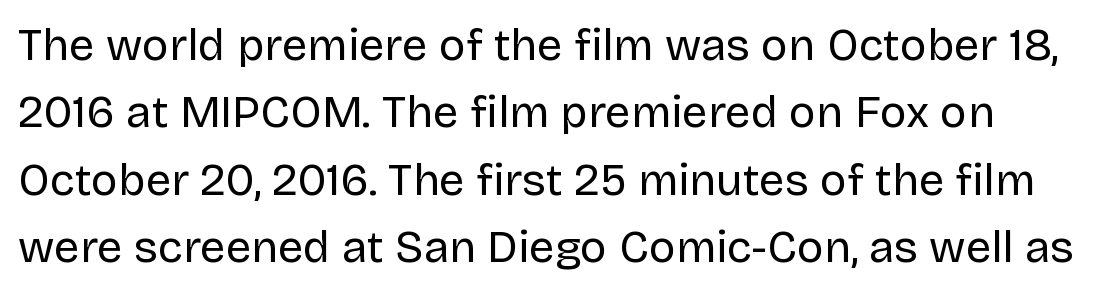
{"serif": "no", "italic": "no", "bold": "no", "weight": "regular", "width": "normal", "stroke_contrast": "low", "x_height": "large", "monospaced": "no", "underline": "no", "line_spacing": "normal", "line_spacing_ratio": 1.5, "letter_spacing": "normal", "letter_spacing_em": 0.0, "glyph_px": 45}
